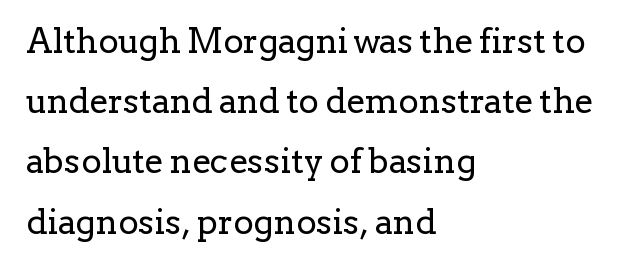
{"serif": "yes", "italic": "no", "bold": "no", "weight": "regular", "width": "normal", "stroke_contrast": "low", "x_height": "medium", "monospaced": "no", "underline": "no", "align": "left", "line_spacing_ratio": 1.77, "letter_spacing": "normal", "letter_spacing_em": 0.0, "glyph_px": 34}
